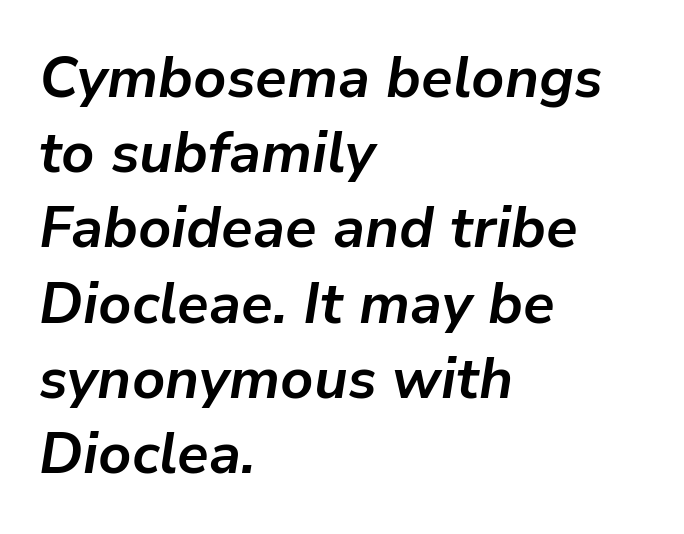
The image shows 57 px bold type, italic (leaning right); set left-aligned, normal line spacing (1.32x), normal letter spacing, not underlined; low stroke contrast and a medium x-height.
